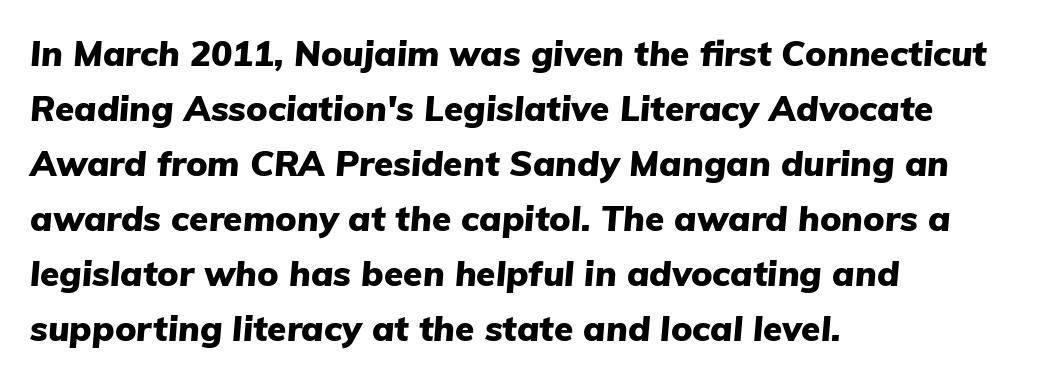
The image shows 35 px heavy type, italic (leaning right); set left-aligned, normal line spacing (1.57x), normal letter spacing, not underlined; low stroke contrast and a medium x-height.
